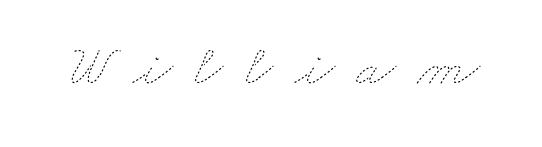
The image shows 58 px thin, wide type; set unusually wide letter spacing (+0.37 em), not underlined; low stroke contrast and a small x-height.
